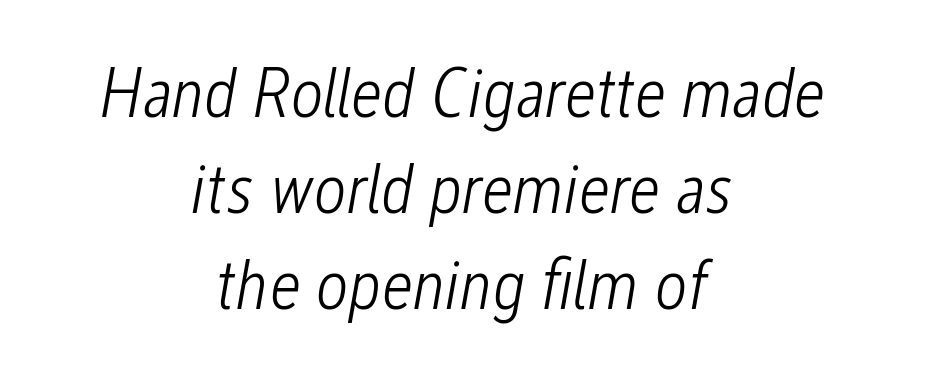
Q: Is the text bold? A: No.
Q: Is the text italic (slanted)? A: Yes, it leans right by about 12 degrees.
Q: Is the text underlined? A: No.
Q: How is the paragraph aligned? A: Centered.
Q: Is the spacing between letters normal or unusually wide? A: Normal.
Q: Is the spacing between lines tight, normal or loose? A: Normal.
Q: Width (condensed, normal, or wide)? A: Condensed.
Q: Stroke contrast? A: Low.
Q: x-height? A: Medium.
Q: Monospaced? A: No.
